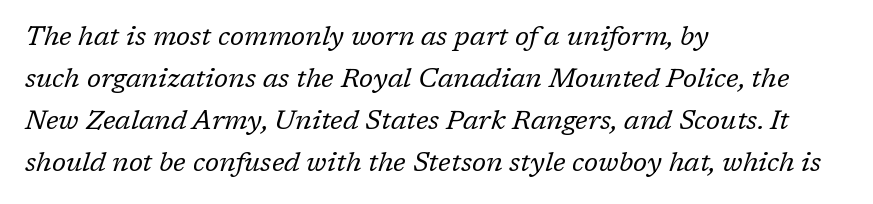
This sample keeps an unexceptional amount of space between lines. Layout note: lines flush left. Nobody touched the tracking dial on this one. Underline: absent. Each stroke keeps to a modest, everyday thickness or less. An italicized treatment has been applied to the whole sample.
